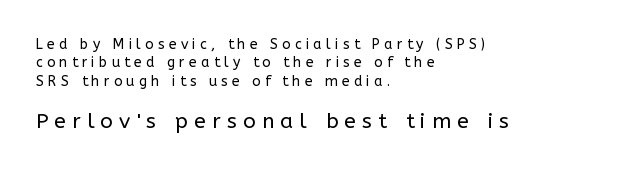
Is there much room between lines? A standard amount, neither cramped nor airy. Is this a heavy cut? Hardly; it is regular or lighter. What stands out about the letter spacing? Its width — letters are far apart. The typesetter chose a ragged-right arrangement here. These lines were composed using upright roman letters. Bare-footed words on every line.
